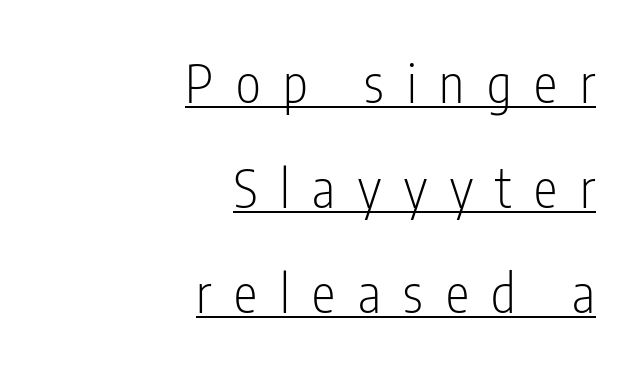
Q: Is the text bold? A: No.
Q: Is the text italic (slanted)? A: No, it is upright.
Q: Is the typeface a serif or a sans-serif typeface? A: Sans-serif.
Q: Is the text underlined? A: Yes.
Q: How is the paragraph aligned? A: Right-aligned.
Q: Is the spacing between letters normal or unusually wide? A: Unusually wide.
Q: Is the spacing between lines tight, normal or loose? A: Loose.
Q: Width (condensed, normal, or wide)? A: Condensed.
Q: Stroke contrast? A: Low.
Q: x-height? A: Medium.
Q: Monospaced? A: No.
